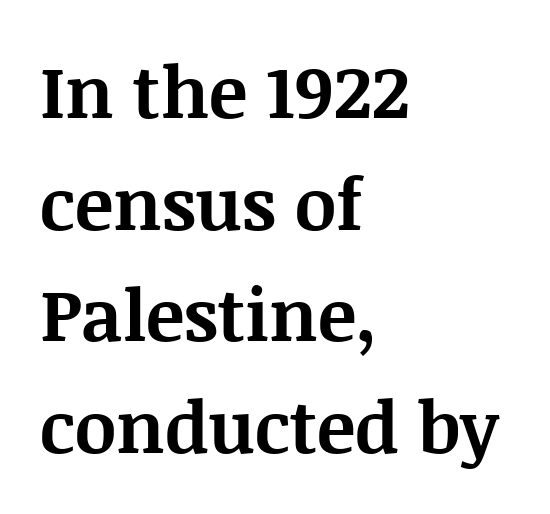
Here the designer chose a conventional face with non-uniform glyph widths. The rendering keeps characters at their native spacing. Is there any slant? The stems are plumb. Leftover space on each line is placed entirely after the last word.
